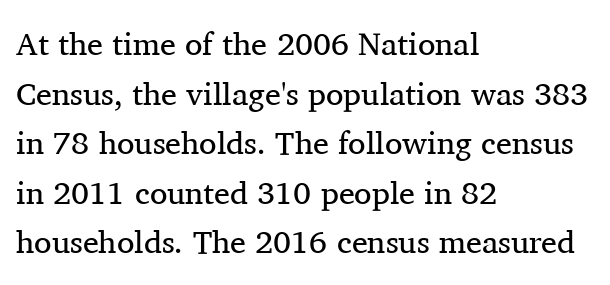
The tracking reads as untouched default to a designer's eye. Each letter keeps its own natural width here, so spacing adapts to shape. Posture: upright roman. Small tapered or slab feet sit at the stroke ends, so this counts as serif.
